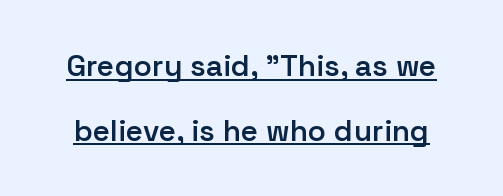
The image shows 30 px semibold sans-serif type, upright; set loose line spacing (2.16x), normal letter spacing, underlined; low stroke contrast and a medium x-height.
